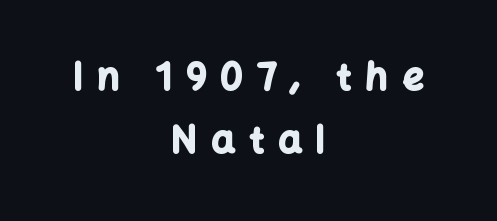
Q: Is the text bold? A: Yes.
Q: Is the text italic (slanted)? A: No, it is upright.
Q: Is the typeface a serif or a sans-serif typeface? A: Sans-serif.
Q: Is the text underlined? A: No.
Q: How is the paragraph aligned? A: Centered.
Q: Is the spacing between letters normal or unusually wide? A: Unusually wide.
Q: Is the spacing between lines tight, normal or loose? A: Normal.
Q: Width (condensed, normal, or wide)? A: Normal.
Q: Stroke contrast? A: Low.
Q: x-height? A: Medium.
Q: Monospaced? A: No.
